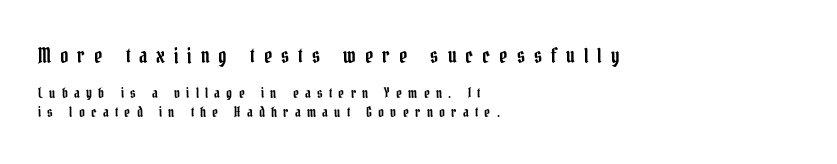
The image shows 20 px text type, upright; set left-aligned, normal line spacing (1.31x), unusually wide letter spacing (+0.45 em), not underlined; the first (top) block is 1.43x larger.
